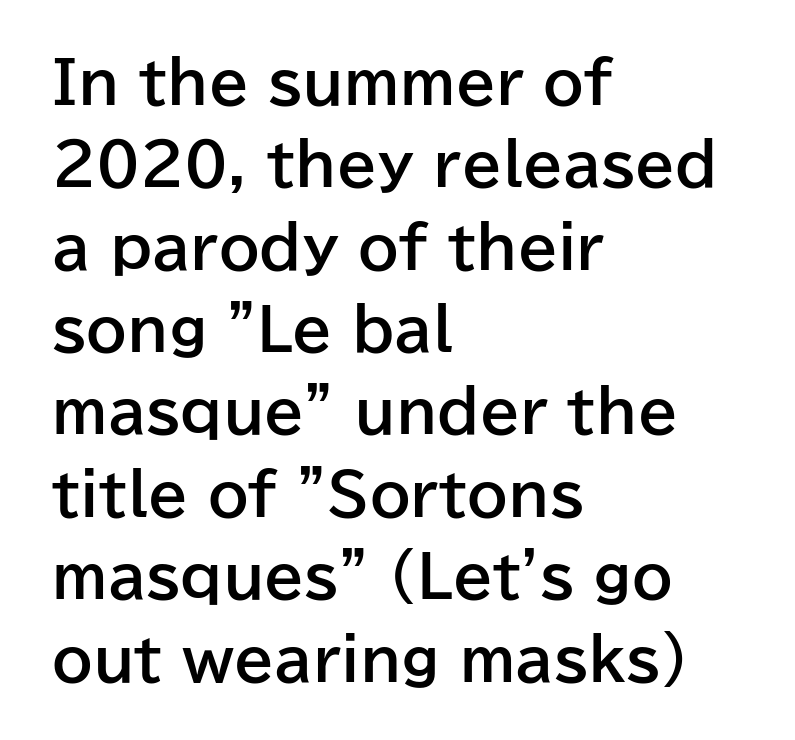
Q: Is the text bold? A: Yes.
Q: Is the text italic (slanted)? A: No, it is upright.
Q: Is the typeface a serif or a sans-serif typeface? A: Sans-serif.
Q: Is the text underlined? A: No.
Q: How is the paragraph aligned? A: Left-aligned.
Q: Is the spacing between letters normal or unusually wide? A: Normal.
Q: Is the spacing between lines tight, normal or loose? A: Normal.
Q: Width (condensed, normal, or wide)? A: Normal.
Q: Stroke contrast? A: Low.
Q: x-height? A: Medium.
Q: Monospaced? A: No.
